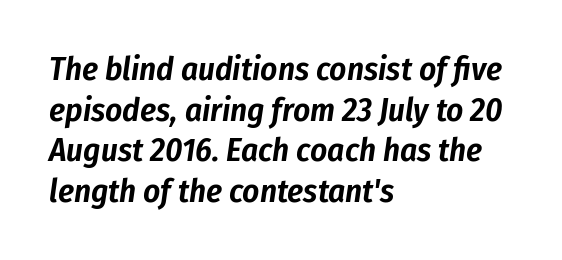
The image shows 33 px condensed type, italic (leaning right); set left-aligned, line spacing 1.23x, normal letter spacing, not underlined; low stroke contrast and a medium x-height.
